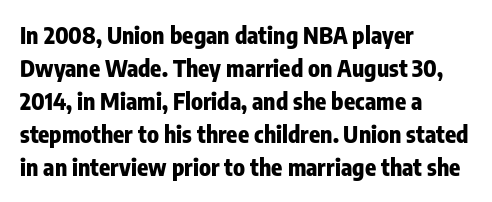
The gaps between neighbouring characters are ordinary and unremarkable. A dark, heavy texture on the line: the type is bold. Leftover space on each line is placed entirely after the last word. Reading down the column, the eye jumps a familiar distance to each next line. This is the regular roman posture of the typeface.
